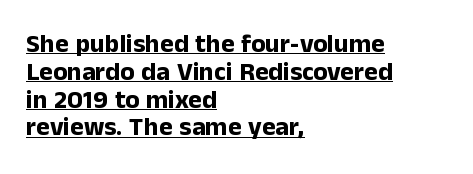
{"italic": "no", "bold": "yes", "underline": "yes", "align": "left", "line_spacing": "tight", "line_spacing_ratio": 1.07, "letter_spacing": "normal", "letter_spacing_em": 0.0, "glyph_px": 26}
